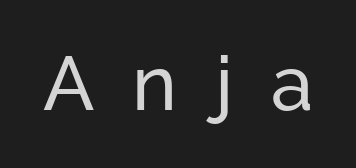
Q: Is the text italic (slanted)? A: No, it is upright.
Q: Is the typeface a serif or a sans-serif typeface? A: Sans-serif.
Q: Is the text underlined? A: No.
Q: Is the spacing between letters normal or unusually wide? A: Unusually wide.
Q: Width (condensed, normal, or wide)? A: Normal.
Q: Stroke contrast? A: Low.
Q: x-height? A: Medium.
Q: Monospaced? A: No.
